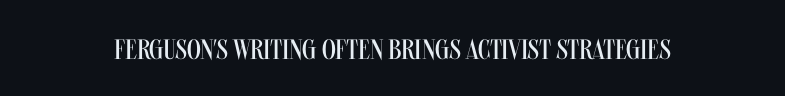
Q: Is the text bold? A: No.
Q: Is the text italic (slanted)? A: No, it is upright.
Q: Is the typeface a serif or a sans-serif typeface? A: Sans-serif.
Q: Is the text underlined? A: No.
Q: Is the spacing between letters normal or unusually wide? A: Normal.
Q: Width (condensed, normal, or wide)? A: Condensed.
Q: Stroke contrast? A: Medium.
Q: x-height? A: Large.
Q: Monospaced? A: No.
